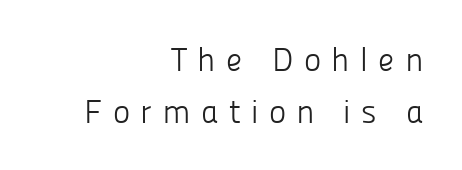
{"serif": "no", "italic": "no", "bold": "no", "weight": "light", "width": "normal", "stroke_contrast": "low", "x_height": "medium", "monospaced": "no", "underline": "no", "align": "right", "line_spacing": "normal", "line_spacing_ratio": 1.57, "letter_spacing": "wide", "letter_spacing_em": 0.31, "glyph_px": 33}
